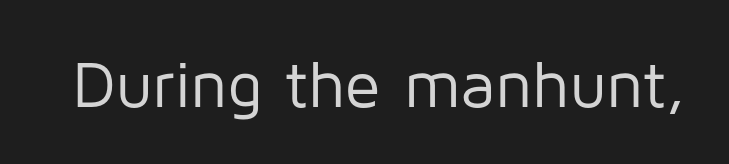
The image shows 66 px regular-weight sans-serif type, upright; set normal letter spacing, not underlined; low stroke contrast and a medium x-height.
